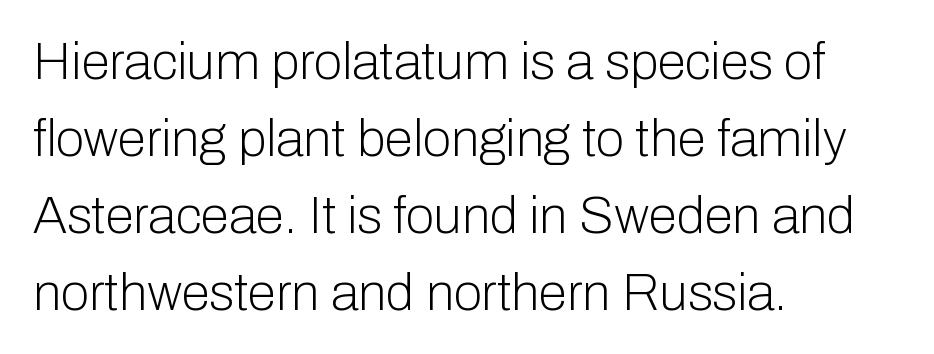
Q: Is the text bold? A: No.
Q: Is the text italic (slanted)? A: No, it is upright.
Q: Is the typeface a serif or a sans-serif typeface? A: Sans-serif.
Q: Is the text underlined? A: No.
Q: How is the paragraph aligned? A: Left-aligned.
Q: Is the spacing between letters normal or unusually wide? A: Normal.
Q: Is the spacing between lines tight, normal or loose? A: Normal.
Q: Width (condensed, normal, or wide)? A: Normal.
Q: Stroke contrast? A: Low.
Q: x-height? A: Medium.
Q: Monospaced? A: No.
